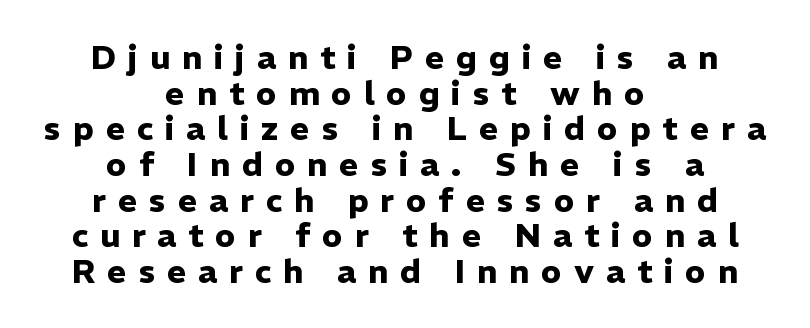
Q: Is the text bold? A: Yes.
Q: Is the text italic (slanted)? A: No, it is upright.
Q: Is the typeface a serif or a sans-serif typeface? A: Sans-serif.
Q: Is the text underlined? A: No.
Q: How is the paragraph aligned? A: Centered.
Q: Is the spacing between letters normal or unusually wide? A: Unusually wide.
Q: Is the spacing between lines tight, normal or loose? A: Tight.
Q: Width (condensed, normal, or wide)? A: Normal.
Q: Stroke contrast? A: Low.
Q: x-height? A: Medium.
Q: Monospaced? A: No.
